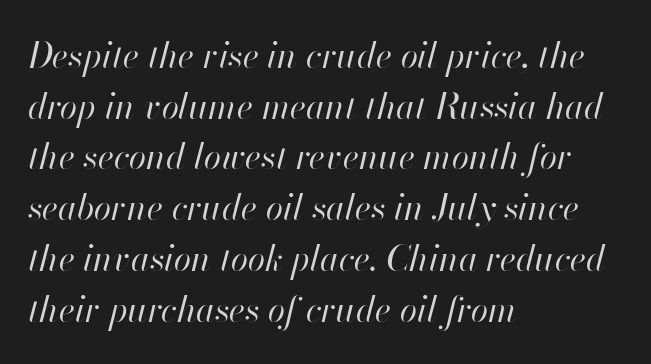
The image shows 35 px regular-weight type, italic (leaning right); set left-aligned, normal line spacing (1.45x), normal letter spacing, not underlined; high stroke contrast and a small x-height.
